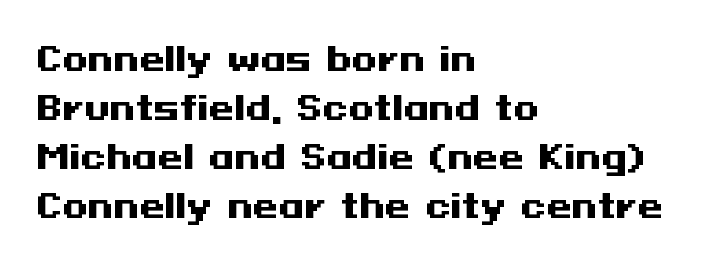
{"serif": "no", "italic": "no", "bold": "yes", "weight": "heavy", "width": "wide", "stroke_contrast": "medium", "x_height": "medium", "underline": "no", "align": "left", "line_spacing": "normal", "line_spacing_ratio": 1.48, "letter_spacing": "normal", "letter_spacing_em": 0.0, "glyph_px": 33}
